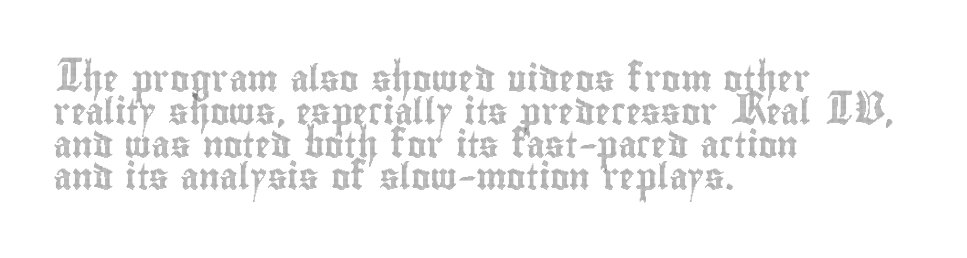
Each new line begins a customary step beneath the previous one. The passage shown is not underscored anywhere. Unlike italic type, these characters show no tilt at all. Casual observation: everything's shoved over to the left.
